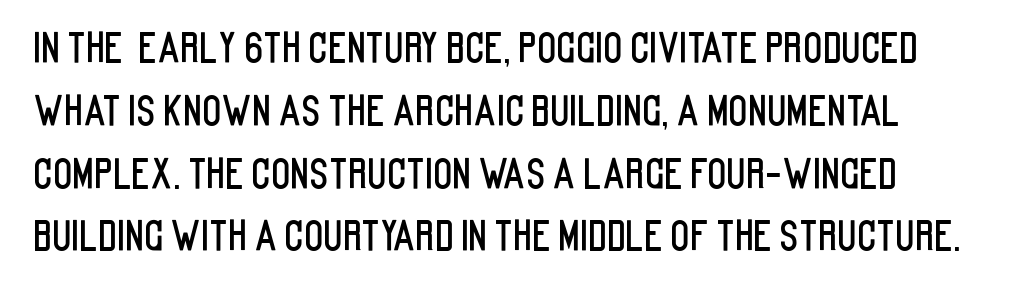
The image shows 40 px condensed sans-serif type, upright; set left-aligned, normal line spacing (1.57x), normal letter spacing, not underlined; low stroke contrast and a large x-height.
